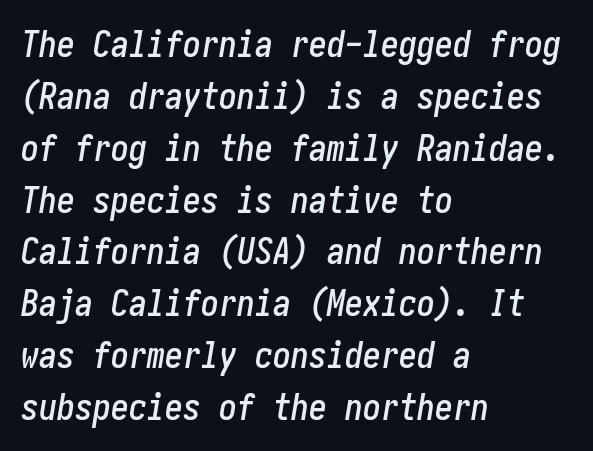
Q: Is the text italic (slanted)? A: Yes, it leans right by about 10 degrees.
Q: Is the text underlined? A: No.
Q: How is the paragraph aligned? A: Left-aligned.
Q: Is the spacing between letters normal or unusually wide? A: Normal.
Q: Is the spacing between lines tight, normal or loose? A: Normal.
Q: Width (condensed, normal, or wide)? A: Condensed.
Q: Stroke contrast? A: Low.
Q: x-height? A: Medium.
